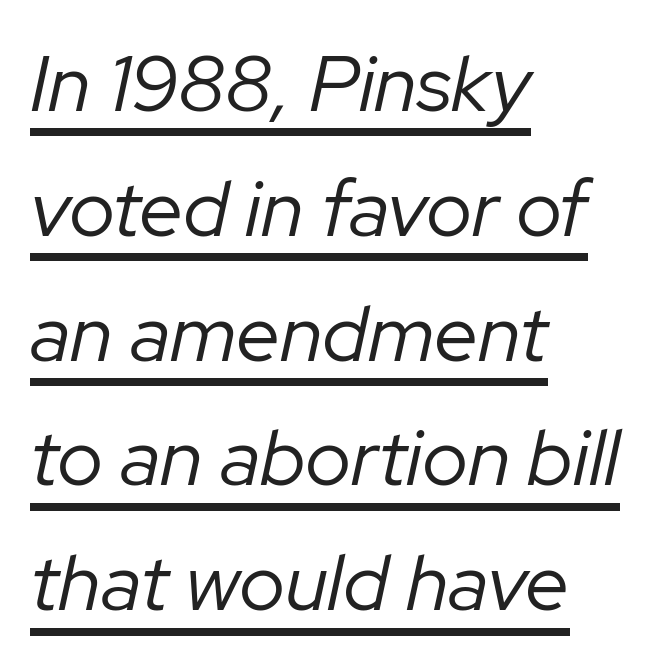
Check the space under the baseline: a stroke is drawn there. Short and long lines alike share a common starting point at left. Honestly, the row spacing looks completely unremarkable. There is no visible air inserted between adjacent glyphs.
